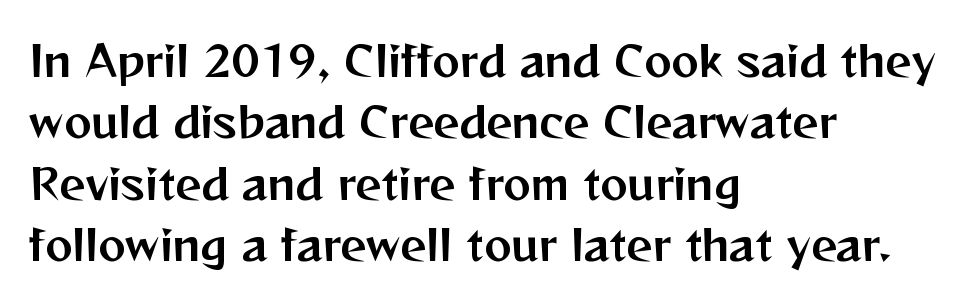
Q: Is the text italic (slanted)? A: No, it is upright.
Q: Is the typeface a serif or a sans-serif typeface? A: Sans-serif.
Q: Is the text underlined? A: No.
Q: How is the paragraph aligned? A: Left-aligned.
Q: Is the spacing between letters normal or unusually wide? A: Normal.
Q: Is the spacing between lines tight, normal or loose? A: Normal.
Q: Width (condensed, normal, or wide)? A: Normal.
Q: Stroke contrast? A: Medium.
Q: x-height? A: Medium.
Q: Monospaced? A: No.
